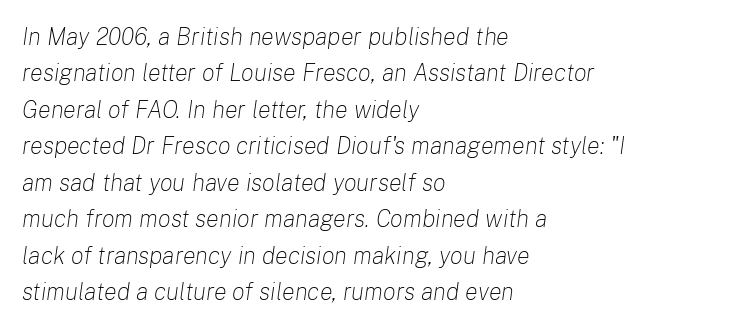
{"italic": "yes", "lean": "right", "slant_degrees": 8, "bold": "no", "underline": "no", "align": "left", "line_spacing": "normal", "line_spacing_ratio": 1.52, "letter_spacing": "normal", "letter_spacing_em": 0.0, "glyph_px": 24}
